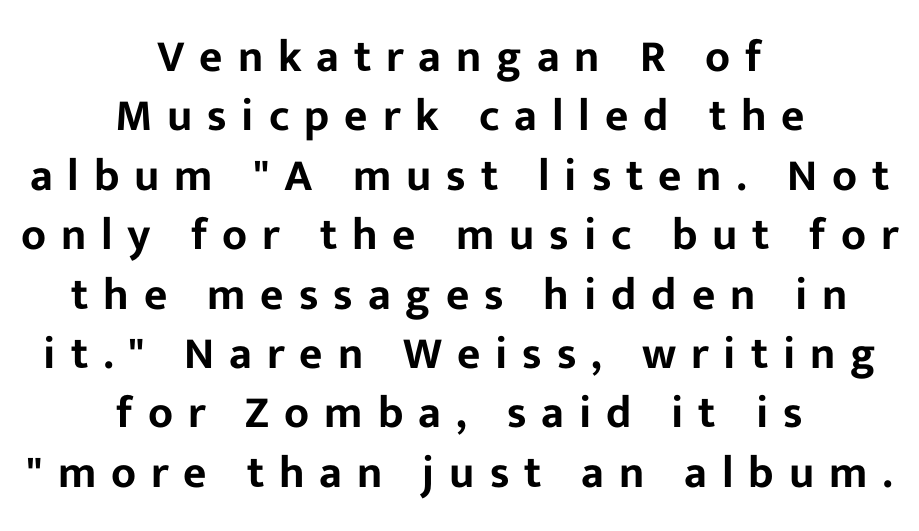
The image shows 45 px sans-serif type, upright; set centered, normal line spacing (1.32x), unusually wide letter spacing (+0.33 em), not underlined; low stroke contrast and a medium x-height.
